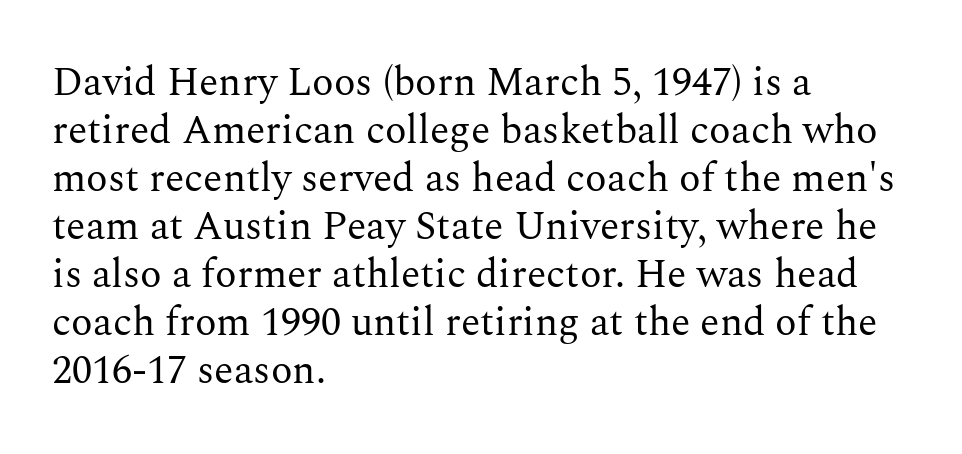
Do the characters align in a grid? No, the font is proportional. Notice how the stems are strictly vertical — no italics here. Stems here are at most as thick as an everyday book face. Honestly, there is no underline to notice here at all. You can tell from the footed stems that serif type was used. Standard letterfit; no display-style spreading of the glyphs.
